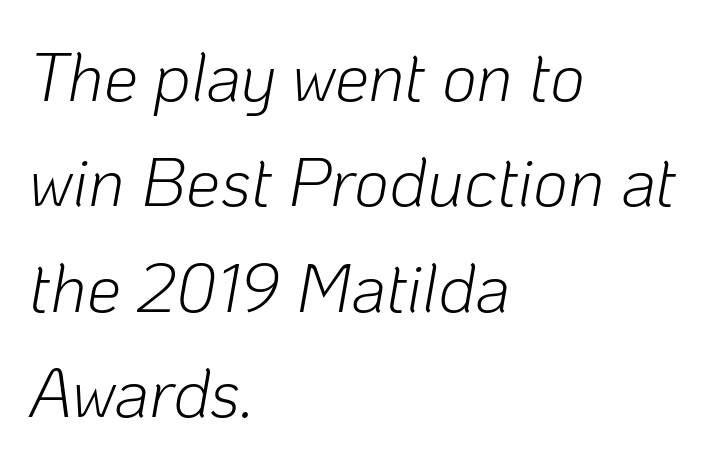
Quick note: underline off. These lines stack with their left ends in a neat column. The leading is moderate, giving the passage an even texture. Does extra space separate the letters? No, they use regular spacing. The typography opts for an oblique posture over an upright one. Character widths vary here, with narrow letters taking less room than wide ones.
